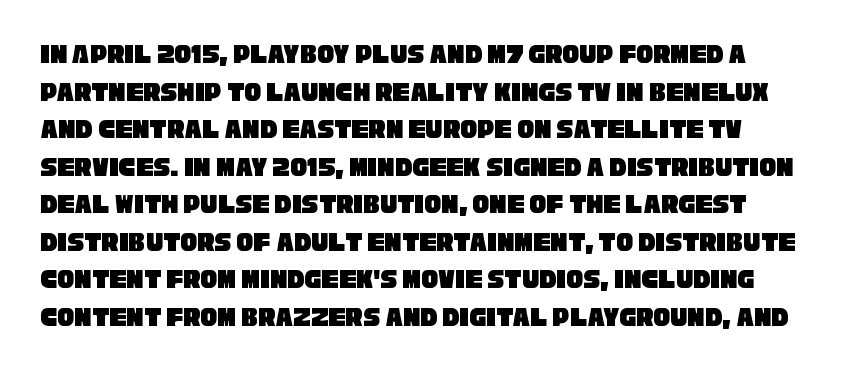
Q: Is the typeface a serif or a sans-serif typeface? A: Sans-serif.
Q: Is the text underlined? A: No.
Q: Is the spacing between letters normal or unusually wide? A: Normal.
Q: Is the spacing between lines tight, normal or loose? A: Normal.
Q: Width (condensed, normal, or wide)? A: Condensed.
Q: Stroke contrast? A: Low.
Q: x-height? A: Large.
Q: Monospaced? A: No.
